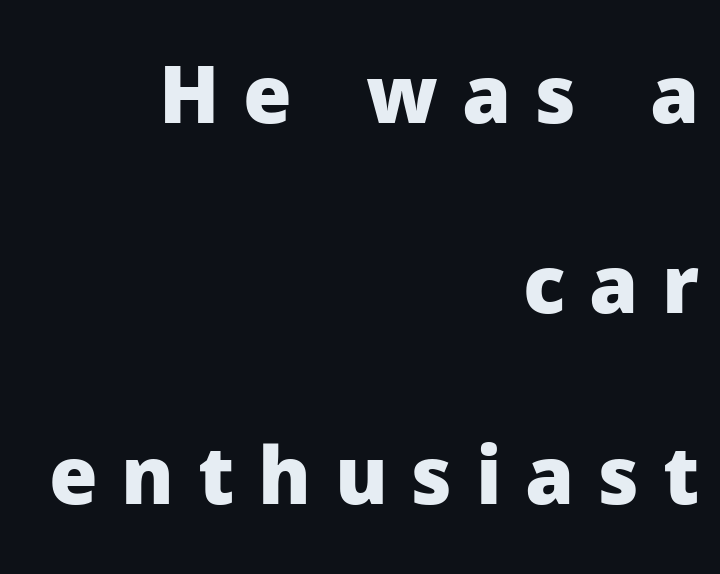
{"serif": "no", "italic": "no", "bold": "yes", "weight": "heavy", "width": "normal", "stroke_contrast": "low", "x_height": "medium", "monospaced": "no", "underline": "no", "align": "right", "line_spacing": "loose", "line_spacing_ratio": 2.41, "letter_spacing": "wide", "letter_spacing_em": 0.3, "glyph_px": 79}
